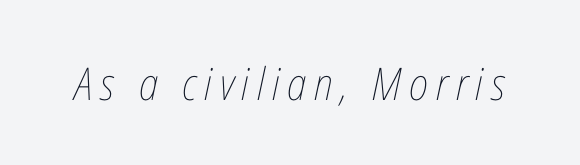
Do the characters align in a grid? No, the font is proportional. The passage shown is not underscored anywhere. The font sits on the lighter half of the weight spectrum, regular included. Yep, that's italic — everything's leaning.
